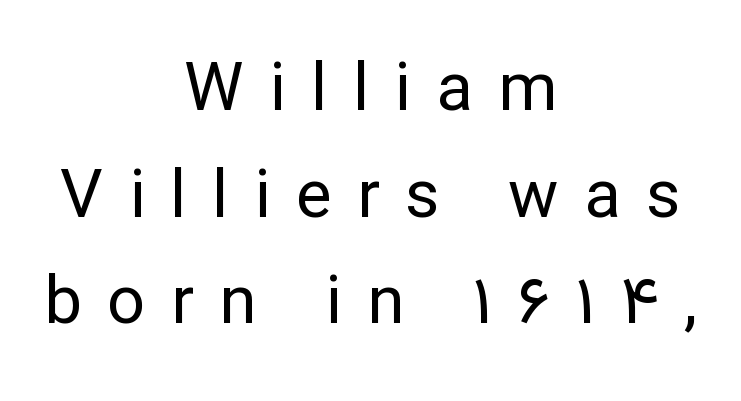
Upright lettering throughout. The typeface chosen for these lines omits serifs. Check the space under the baseline: it is left empty. Looks like regular typesetting: each glyph gets only the width it needs. A light-to-regular cut is what we see here.
